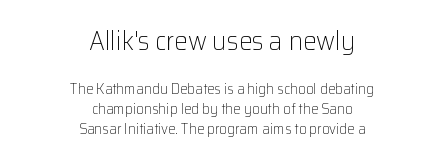
The image shows 27 px text type, upright; set centered, normal line spacing (1.32x), normal letter spacing, not underlined; the first (top) block is 1.8x larger.
